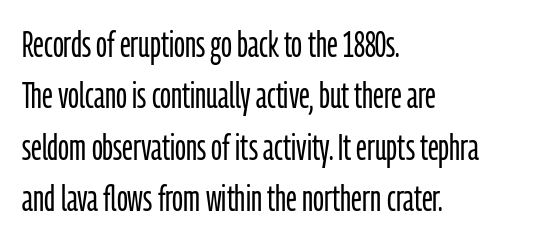
{"serif": "no", "italic": "no", "bold": "no", "weight": "light", "width": "condensed", "stroke_contrast": "low", "x_height": "medium", "monospaced": "no", "underline": "no", "align": "left", "line_spacing": "normal", "line_spacing_ratio": 1.43, "letter_spacing": "normal", "letter_spacing_em": 0.0, "glyph_px": 36}
